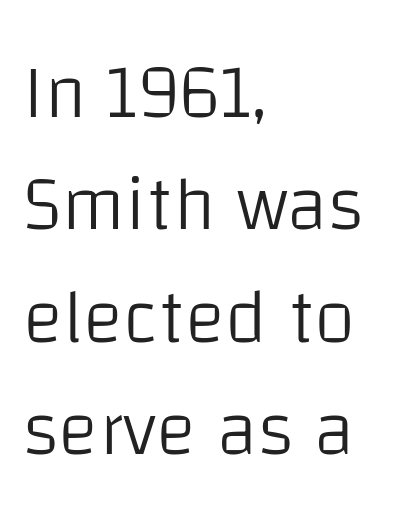
Q: Is the text bold? A: No.
Q: Is the text italic (slanted)? A: No, it is upright.
Q: Is the typeface a serif or a sans-serif typeface? A: Sans-serif.
Q: Is the text underlined? A: No.
Q: How is the paragraph aligned? A: Left-aligned.
Q: Is the spacing between letters normal or unusually wide? A: Normal.
Q: Is the spacing between lines tight, normal or loose? A: Normal.
Q: Width (condensed, normal, or wide)? A: Normal.
Q: Stroke contrast? A: Low.
Q: x-height? A: Large.
Q: Monospaced? A: No.
